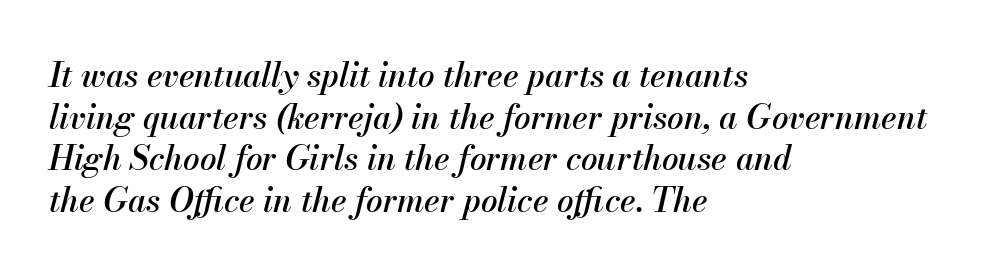
The image shows 33 px text type, italic (leaning right); set left-aligned, normal line spacing (1.26x), normal letter spacing, not underlined; medium stroke contrast and a small x-height.
